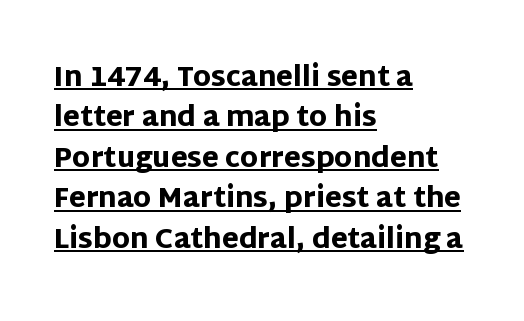
Is there an underline? Yes — a line sits under the letters. Each word holds together tightly as a unit, with standard inter-letter gaps. Caption: multi-line text, flush left, ragged right. These words are printed bold, with thick strokes throughout.
